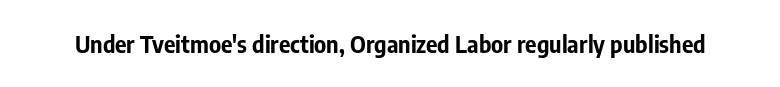
Q: Is the text bold? A: Yes.
Q: Is the text italic (slanted)? A: No, it is upright.
Q: Is the text underlined? A: No.
Q: Is the spacing between letters normal or unusually wide? A: Normal.
